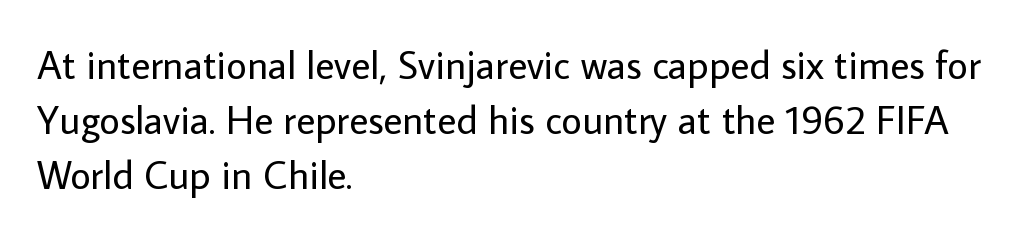
The image shows 40 px regular-weight sans-serif type, upright; set left-aligned, normal line spacing (1.38x), normal letter spacing, not underlined; low stroke contrast and a medium x-height.
